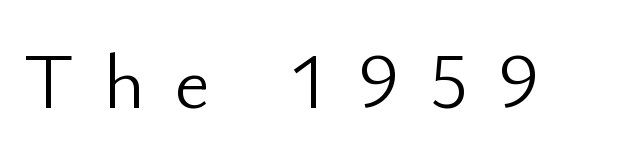
{"serif": "no", "italic": "no", "bold": "no", "weight": "light", "width": "normal", "stroke_contrast": "low", "x_height": "small", "monospaced": "no", "underline": "no", "letter_spacing": "wide", "letter_spacing_em": 0.37, "glyph_px": 79}
